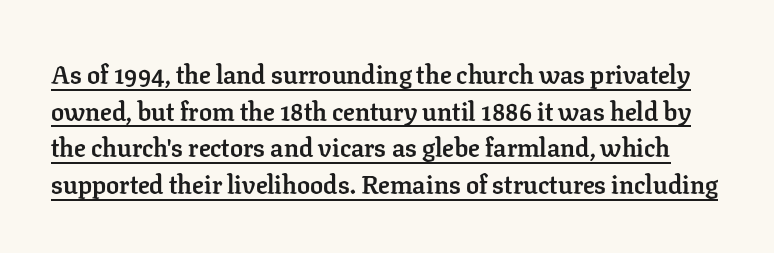
The image shows 26 px bold type, upright; set normal line spacing (1.41x), normal letter spacing, underlined.
